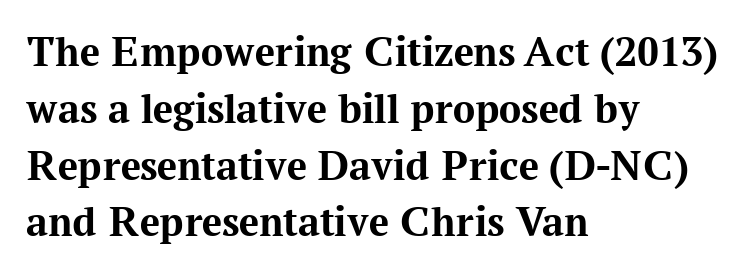
The ragged edge is on the right, which tells us the setting is flush left. The rendering shows small feet on the letterforms — a serif design. Note the varied advance widths — an 'i' is clearly narrower than an 'm'. The type is set solid horizontally, with unmodified tracking.
